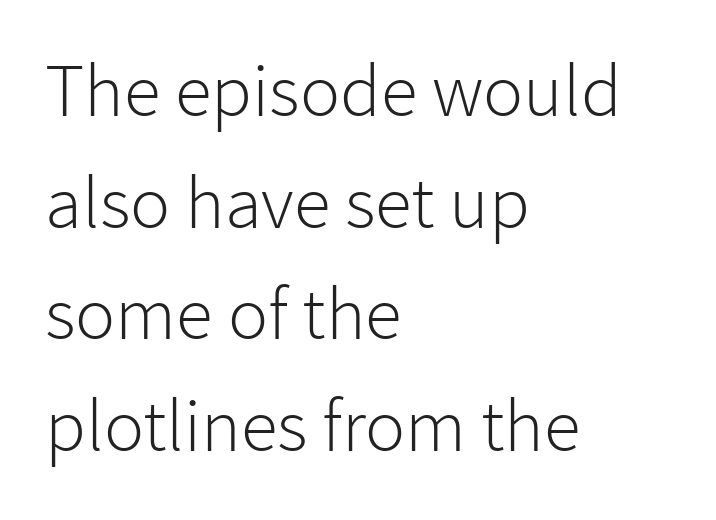
The image shows 75 px light sans-serif type, upright; set left-aligned, normal line spacing (1.49x), normal letter spacing, not underlined; low stroke contrast and a medium x-height.
